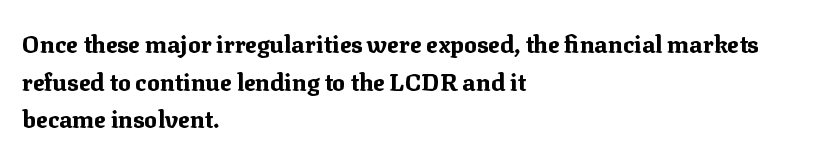
Q: Is the text bold? A: Yes.
Q: Is the text italic (slanted)? A: No, it is upright.
Q: Is the text underlined? A: No.
Q: How is the paragraph aligned? A: Left-aligned.
Q: Is the spacing between letters normal or unusually wide? A: Normal.
Q: Is the spacing between lines tight, normal or loose? A: Normal.
